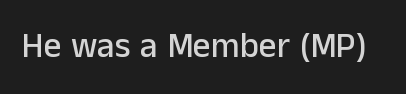
{"serif": "no", "italic": "no", "width": "normal", "stroke_contrast": "low", "x_height": "medium", "monospaced": "no", "underline": "no", "letter_spacing": "normal", "letter_spacing_em": 0.0, "glyph_px": 35}
